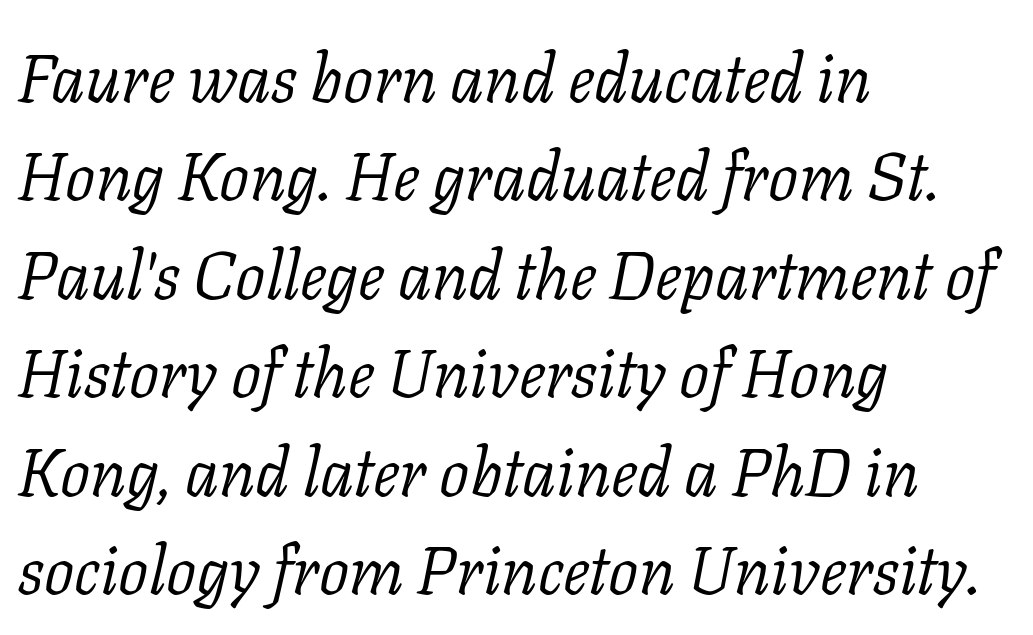
The image shows 67 px light serif type, italic (leaning right); set left-aligned, normal line spacing (1.47x), normal letter spacing, not underlined; low stroke contrast and a medium x-height.
